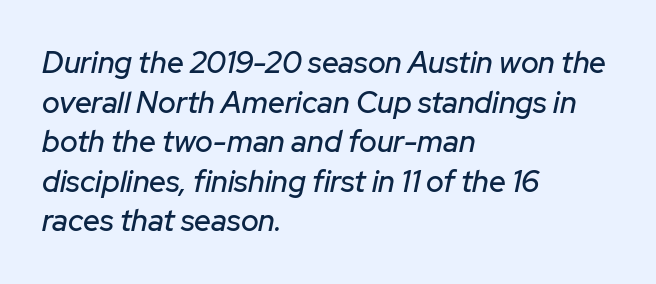
Q: Is the text italic (slanted)? A: Yes, it leans right by about 12 degrees.
Q: Is the text underlined? A: No.
Q: How is the paragraph aligned? A: Left-aligned.
Q: Is the spacing between letters normal or unusually wide? A: Normal.
Q: Is the spacing between lines tight, normal or loose? A: Normal.
Q: Width (condensed, normal, or wide)? A: Normal.
Q: Stroke contrast? A: Low.
Q: x-height? A: Medium.
Q: Monospaced? A: No.
